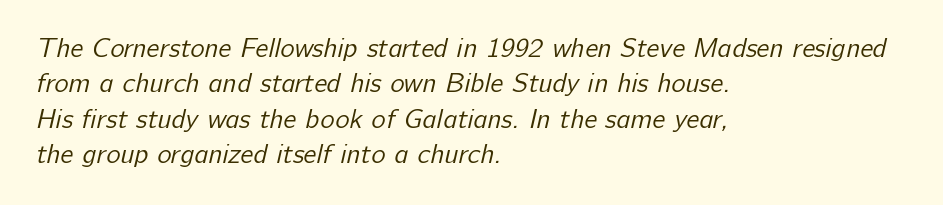
Words float on clear page, feet unadorned. Default kerning and tracking; the words read as compact shapes. Typeset ragged right — the left edge is the straight one. Bold? No — there's no thickening of the strokes. Evenly set lines give the paragraph a standard silhouette.
